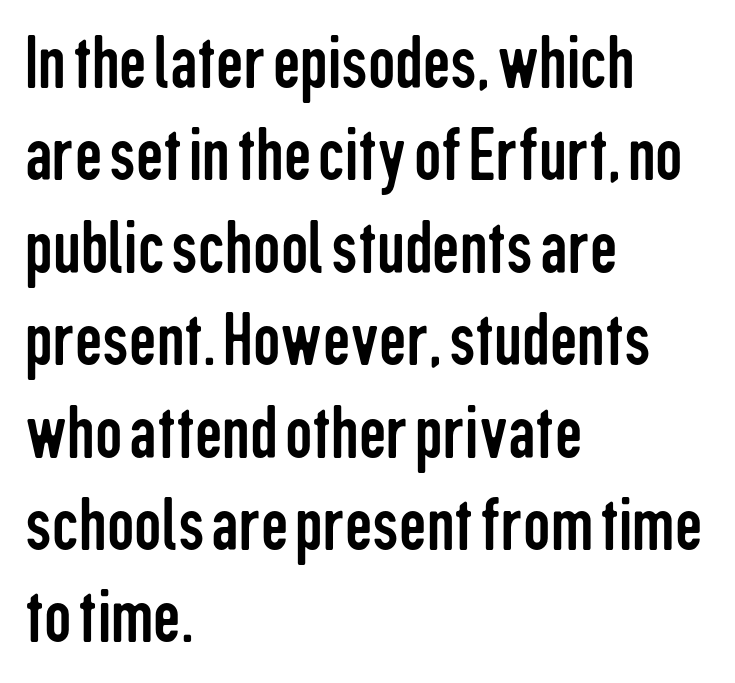
Letter spacing: default. Stems here are at most as thick as an everyday book face. This is roman type, the default non-slanted kind. Rule under the text: the space is simply empty. Character widths vary here, with narrow letters taking less room than wide ones. The passage shown is typeset with a sans-serif family.
